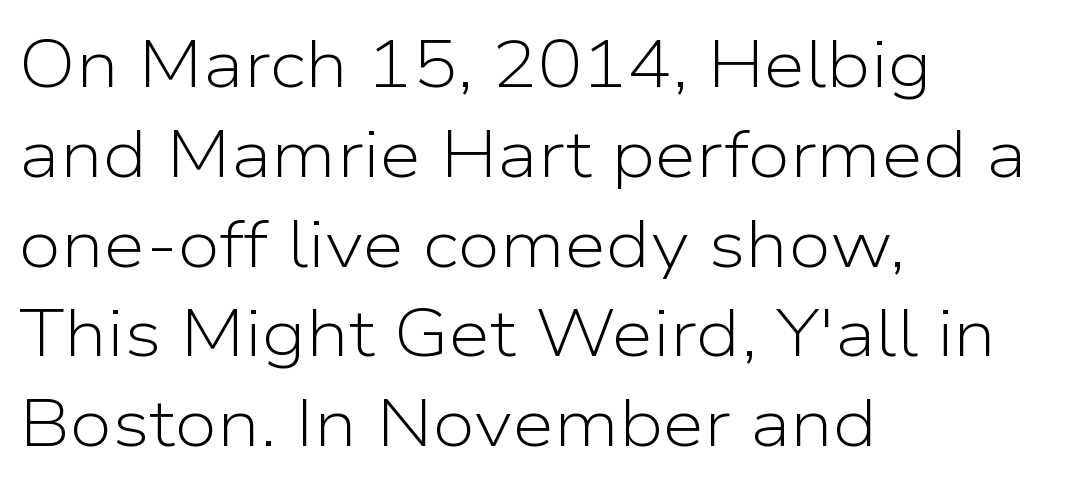
The cut favours lightness, reaching ordinary text weight at its darkest. When letters stand straight like this, we call the style roman or upright. Here the glyphs are tracked normally, forming tight word shapes. Note: no serifs on the glyphs. Compared with typical paragraphs, the rows here are spaced about the same.
